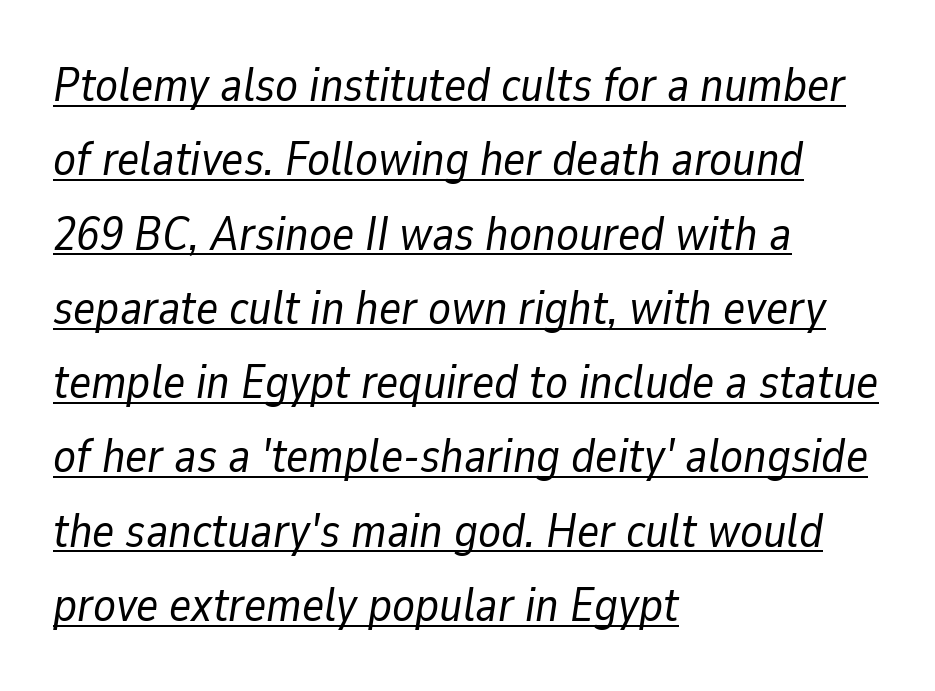
Whoever set this chose a conventional vertical rhythm. The specimen reads as italic at a glance. The characters are drawn with everyday or finer stroke widths. The specimen includes a rule beneath the text block's lines. One-word summary of the alignment: left. Think of a printed novel: that variable character pitch is what you see here.
